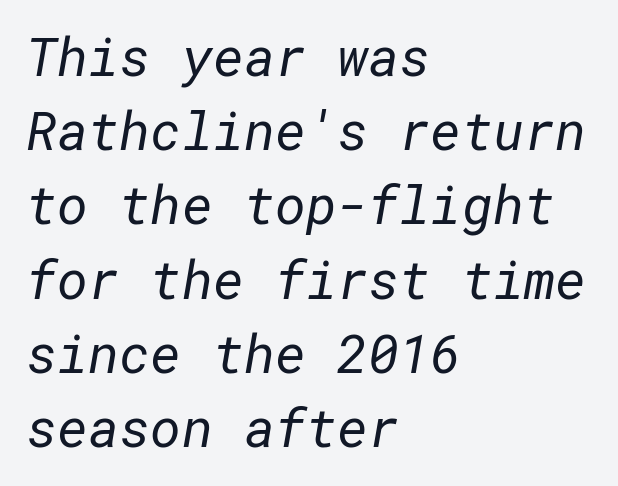
Reading down the block, your eye returns to a fixed left position each line. Descenders are the only things crossing below the line. The block of text has a typical density, with ordinary space between rows. Compared with typical body copy, the letter spacing here is the same. Look at the bottom of the vertical strokes: they stop flat, with no serifs. Counters stay open thanks to moderate or lighter strokes.
